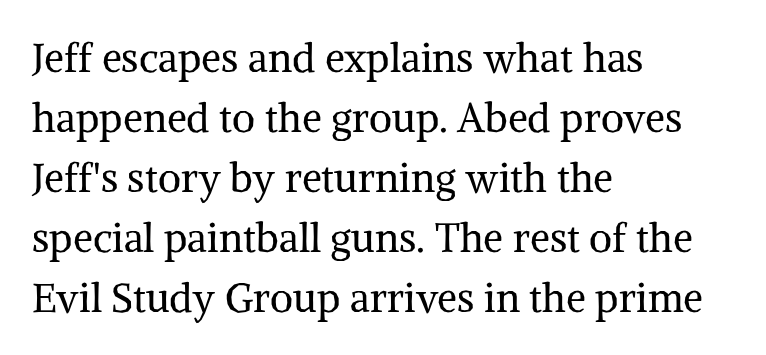
The image shows 40 px regular-weight serif type, upright; set left-aligned, normal line spacing (1.5x), normal letter spacing, not underlined; medium stroke contrast and a medium x-height.
